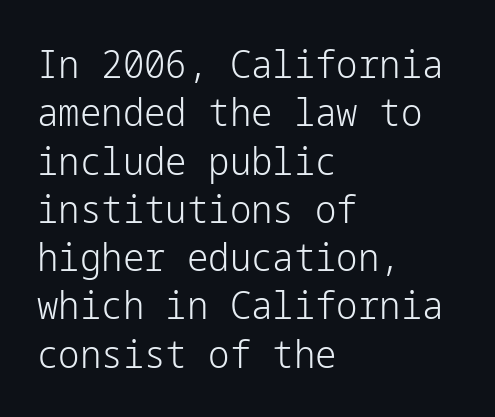
Q: Is the text bold? A: No.
Q: Is the text italic (slanted)? A: No, it is upright.
Q: Is the typeface a serif or a sans-serif typeface? A: Sans-serif.
Q: Is the text underlined? A: No.
Q: How is the paragraph aligned? A: Left-aligned.
Q: Is the spacing between letters normal or unusually wide? A: Normal.
Q: Is the spacing between lines tight, normal or loose? A: Normal.
Q: Width (condensed, normal, or wide)? A: Normal.
Q: Stroke contrast? A: Low.
Q: x-height? A: Medium.
